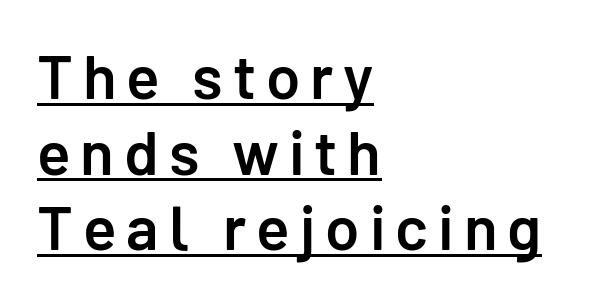
{"serif": "no", "italic": "no", "bold": "semi", "weight": "semibold", "width": "normal", "stroke_contrast": "low", "x_height": "medium", "monospaced": "no", "underline": "yes", "align": "left", "line_spacing_ratio": 1.22, "glyph_px": 62}
